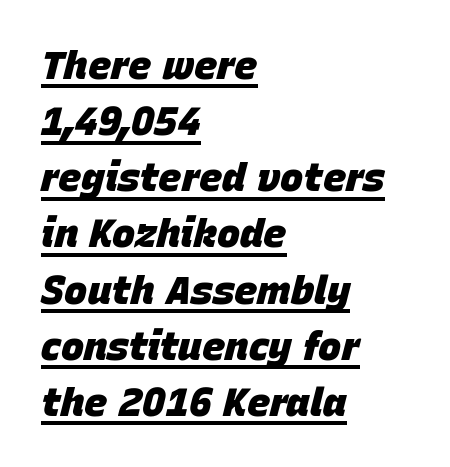
Q: Is the text bold? A: Yes.
Q: Is the text italic (slanted)? A: Yes, it leans right by about 15 degrees.
Q: Is the text underlined? A: Yes.
Q: How is the paragraph aligned? A: Left-aligned.
Q: Is the spacing between letters normal or unusually wide? A: Normal.
Q: Is the spacing between lines tight, normal or loose? A: Normal.
Q: Width (condensed, normal, or wide)? A: Normal.
Q: Stroke contrast? A: Low.
Q: x-height? A: Large.
Q: Monospaced? A: No.
